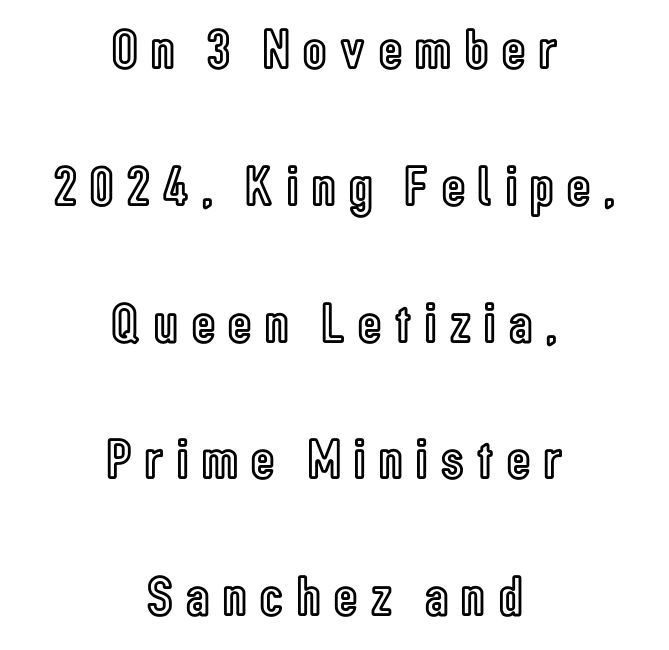
No italicization has been applied; the sample stays upright. The text block is weighted toward neither margin, spreading evenly from the middle. Glyph-to-glyph distance is far greater than everyday printed text. A typesetter would call this proportional, since set widths differ per character. The string is rendered with underlining switched off.
